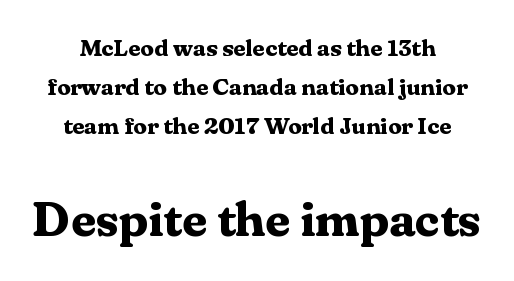
Q: Is the text bold? A: Yes.
Q: Is the text italic (slanted)? A: No, it is upright.
Q: Is the typeface a serif or a sans-serif typeface? A: Serif.
Q: Is the text underlined? A: No.
Q: Is the spacing between letters normal or unusually wide? A: Normal.
Q: Is the spacing between lines tight, normal or loose? A: Normal.
Q: Which block of text is set in a larger size, the first (top) or the second (bottom)? A: The second (bottom) one.
Q: Width (condensed, normal, or wide)? A: Normal.
Q: Stroke contrast? A: Medium.
Q: x-height? A: Medium.
Q: Monospaced? A: No.
